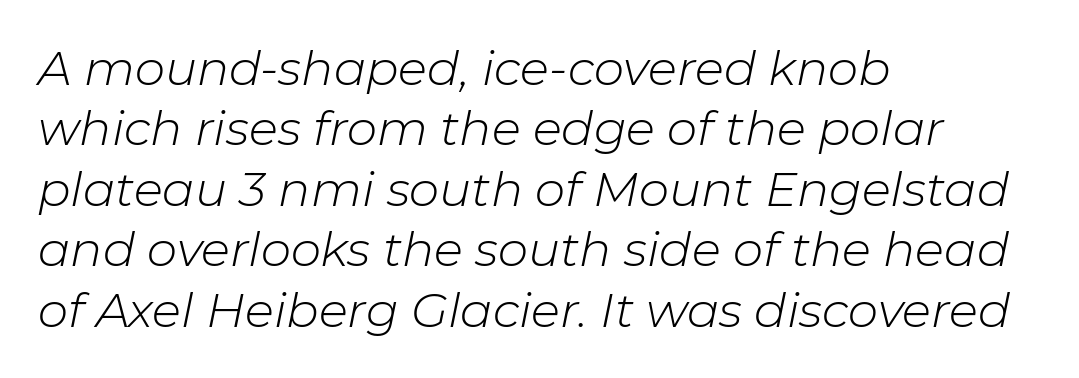
Q: Is the text bold? A: No.
Q: Is the text italic (slanted)? A: Yes, it leans right by about 11 degrees.
Q: Is the text underlined? A: No.
Q: How is the paragraph aligned? A: Left-aligned.
Q: Is the spacing between letters normal or unusually wide? A: Normal.
Q: Is the spacing between lines tight, normal or loose? A: Normal.
Q: Width (condensed, normal, or wide)? A: Normal.
Q: Stroke contrast? A: Low.
Q: x-height? A: Medium.
Q: Monospaced? A: No.
